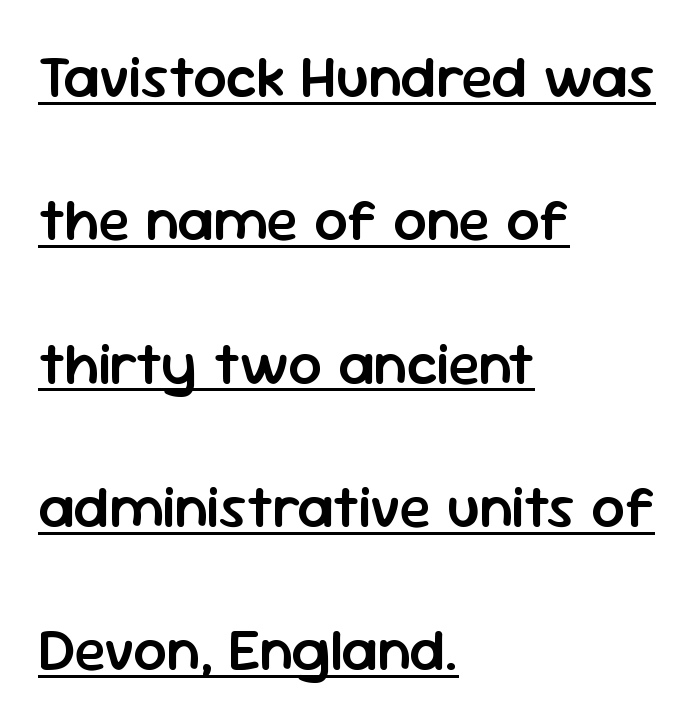
{"serif": "no", "italic": "no", "bold": "semi", "weight": "semibold", "width": "normal", "stroke_contrast": "low", "x_height": "medium", "monospaced": "no", "underline": "yes", "align": "left", "line_spacing": "loose", "line_spacing_ratio": 2.43, "letter_spacing": "normal", "letter_spacing_em": 0.0, "glyph_px": 59}
